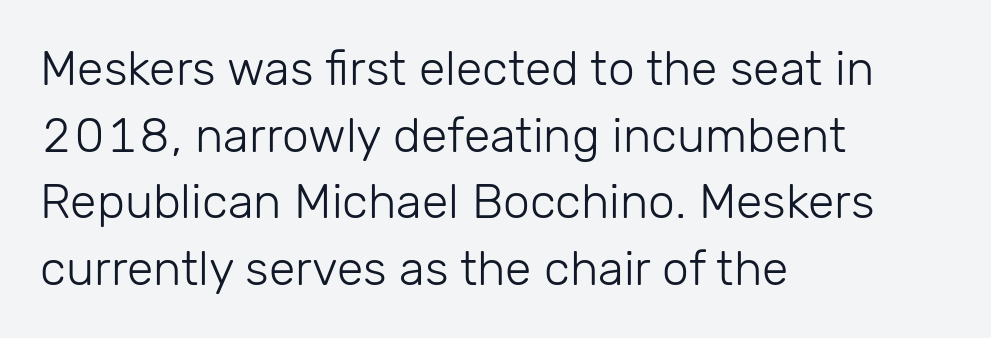
Examine the stroke ends and you'll find no serifs. Notice how the stems are strictly vertical — no italics here. The zone under the glyphs is completely vacant. The strokes are not fattened; the text isn't bold. The rendering anchors every line to the left-hand side.
